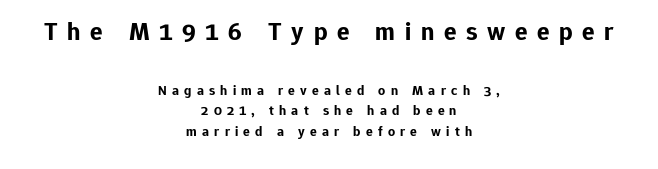
The image shows 26 px bold type, upright; set centered, normal line spacing (1.46x), unusually wide letter spacing (+0.37 em), not underlined; the first (top) block is 1.86x larger.
